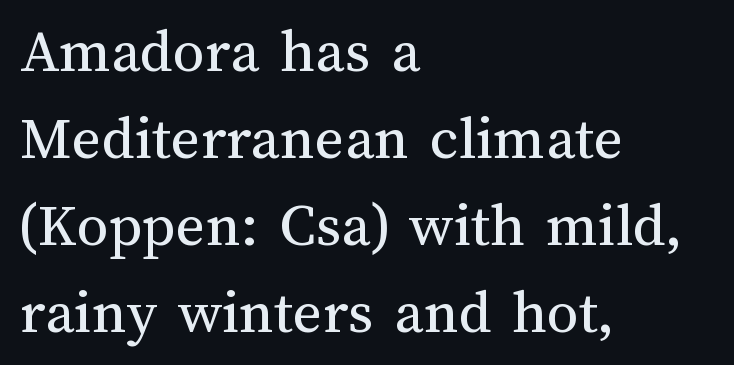
Q: Is the text bold? A: No.
Q: Is the text italic (slanted)? A: No, it is upright.
Q: Is the text underlined? A: No.
Q: How is the paragraph aligned? A: Left-aligned.
Q: Is the spacing between letters normal or unusually wide? A: Normal.
Q: Is the spacing between lines tight, normal or loose? A: Normal.
Q: Width (condensed, normal, or wide)? A: Normal.
Q: Stroke contrast? A: Medium.
Q: x-height? A: Medium.
Q: Monospaced? A: No.
